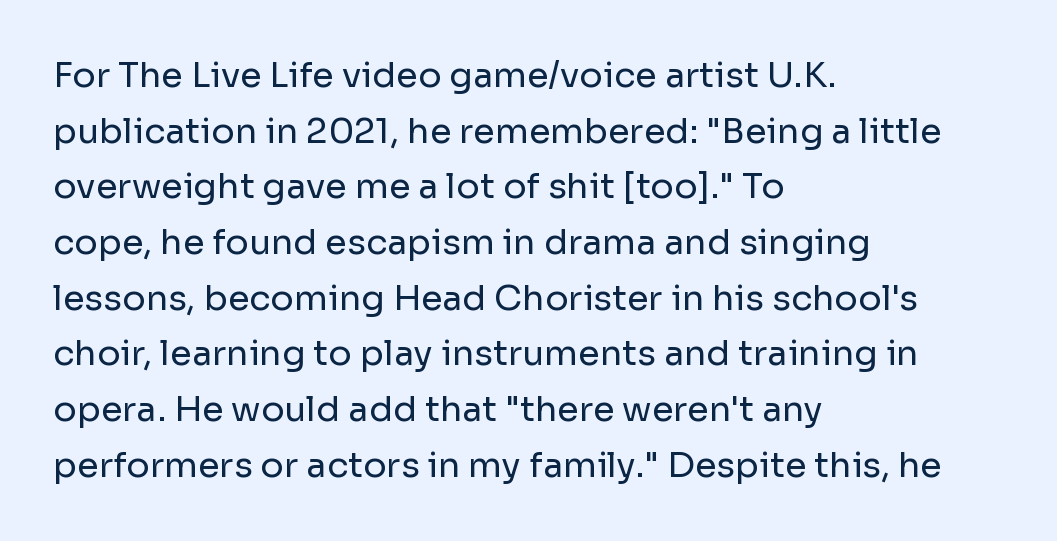
{"serif": "no", "italic": "no", "bold": "no", "weight": "regular", "width": "normal", "stroke_contrast": "low", "x_height": "medium", "monospaced": "no", "underline": "no", "align": "left", "line_spacing": "normal", "line_spacing_ratio": 1.59, "letter_spacing": "normal", "letter_spacing_em": 0.0, "glyph_px": 35}
